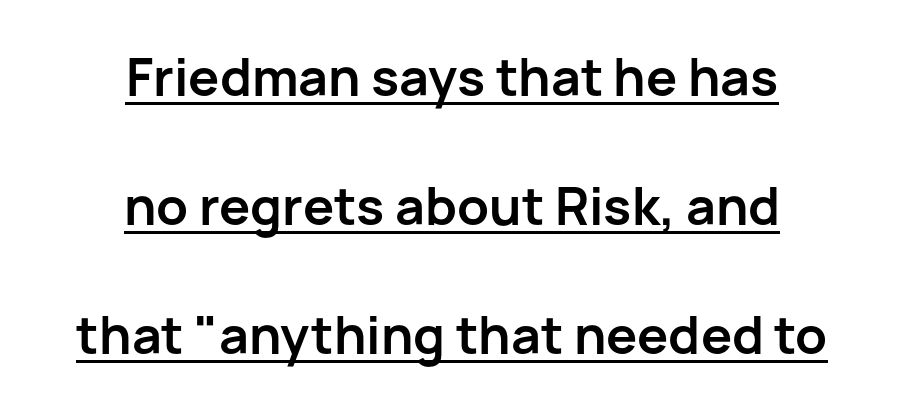
{"serif": "no", "italic": "no", "bold": "yes", "weight": "semibold", "width": "normal", "stroke_contrast": "low", "x_height": "medium", "monospaced": "no", "underline": "yes", "align": "center", "line_spacing": "loose", "line_spacing_ratio": 2.48, "letter_spacing": "normal", "letter_spacing_em": 0.0, "glyph_px": 52}
